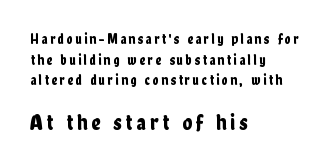
The later block is typeset at a bigger size than the earlier block. Each line starts at the same left margin while the right side varies. Designer's note — italics off, roman on. The glyphs are unaccompanied by any horizontal stroke below them. The line-height multiplier appears to be the usual default.
